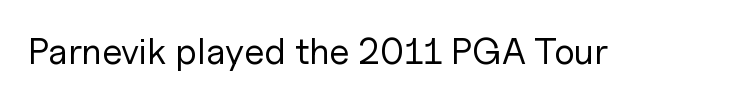
Weight: not bold — regular or lighter. Here the designer chose a conventional face with non-uniform glyph widths. The passage shown is typeset with a sans-serif family. The glyphs are unaccompanied by any horizontal stroke below them. The typography opts for an upright posture over an oblique one. Honestly, the letter spacing is just normal — you wouldn't notice it.
